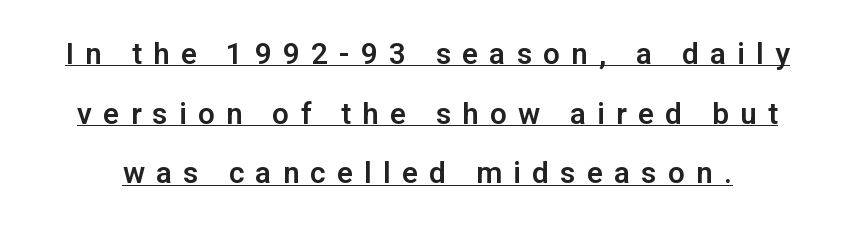
{"serif": "no", "italic": "no", "width": "normal", "stroke_contrast": "low", "x_height": "medium", "monospaced": "no", "underline": "yes", "line_spacing": "loose", "line_spacing_ratio": 1.99, "letter_spacing": "wide", "letter_spacing_em": 0.37, "glyph_px": 30}
